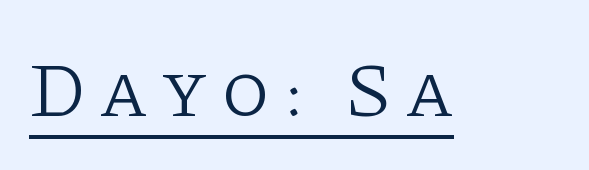
{"serif": "yes", "italic": "no", "bold": "no", "weight": "light", "width": "normal", "stroke_contrast": "low", "x_height": "large", "monospaced": "no", "underline": "yes", "glyph_px": 78}
